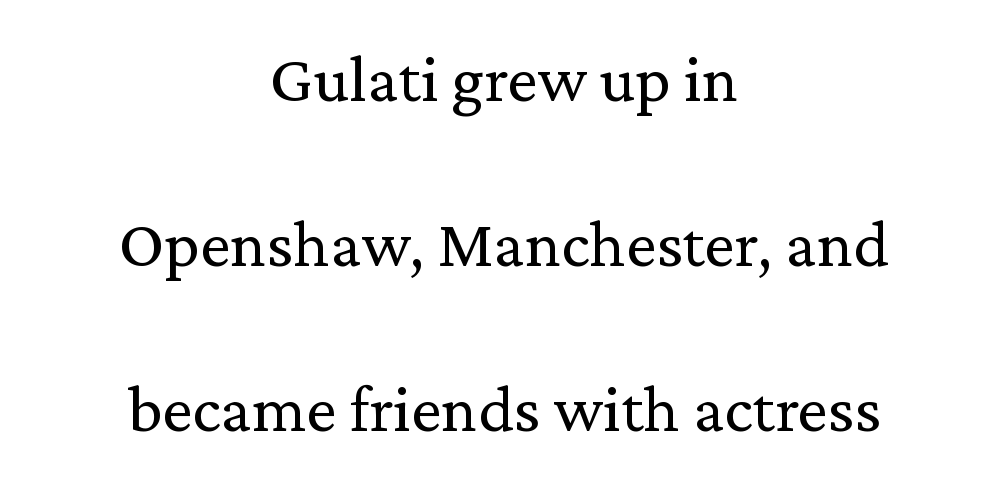
Q: Is the text bold? A: No.
Q: Is the text italic (slanted)? A: No, it is upright.
Q: Is the typeface a serif or a sans-serif typeface? A: Serif.
Q: Is the text underlined? A: No.
Q: How is the paragraph aligned? A: Centered.
Q: Is the spacing between letters normal or unusually wide? A: Normal.
Q: Is the spacing between lines tight, normal or loose? A: Loose.
Q: Width (condensed, normal, or wide)? A: Normal.
Q: Stroke contrast? A: Medium.
Q: x-height? A: Medium.
Q: Monospaced? A: No.
